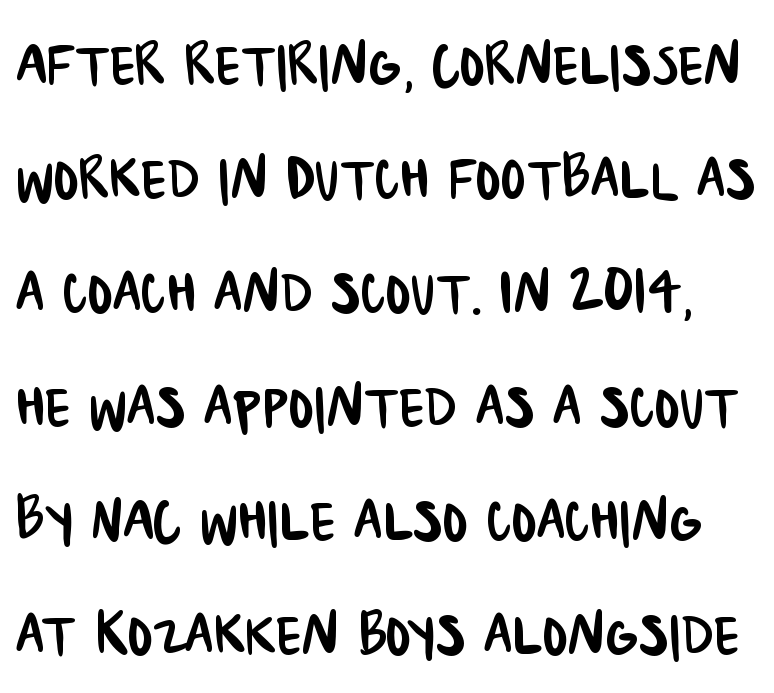
Q: Is the typeface a serif or a sans-serif typeface? A: Sans-serif.
Q: Is the text underlined? A: No.
Q: Is the spacing between letters normal or unusually wide? A: Normal.
Q: Is the spacing between lines tight, normal or loose? A: Normal.
Q: Width (condensed, normal, or wide)? A: Condensed.
Q: Stroke contrast? A: Low.
Q: x-height? A: Large.
Q: Monospaced? A: No.
